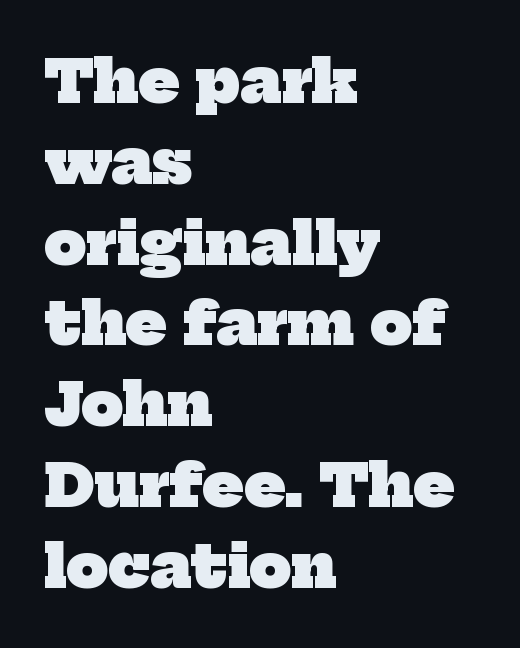
Q: Is the text bold? A: Yes.
Q: Is the typeface a serif or a sans-serif typeface? A: Serif.
Q: Is the text underlined? A: No.
Q: How is the paragraph aligned? A: Left-aligned.
Q: Is the spacing between letters normal or unusually wide? A: Normal.
Q: Is the spacing between lines tight, normal or loose? A: Normal.
Q: Width (condensed, normal, or wide)? A: Normal.
Q: Stroke contrast? A: Low.
Q: x-height? A: Medium.
Q: Monospaced? A: No.
